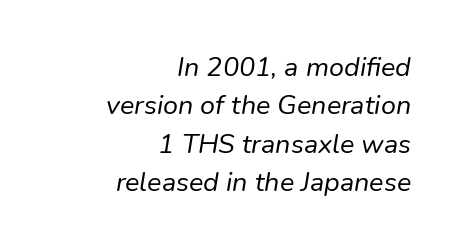
{"italic": "yes", "lean": "right", "slant_degrees": 9, "bold": "no", "underline": "no", "align": "right", "line_spacing": "normal", "line_spacing_ratio": 1.42, "letter_spacing": "normal", "letter_spacing_em": 0.0, "glyph_px": 27}
